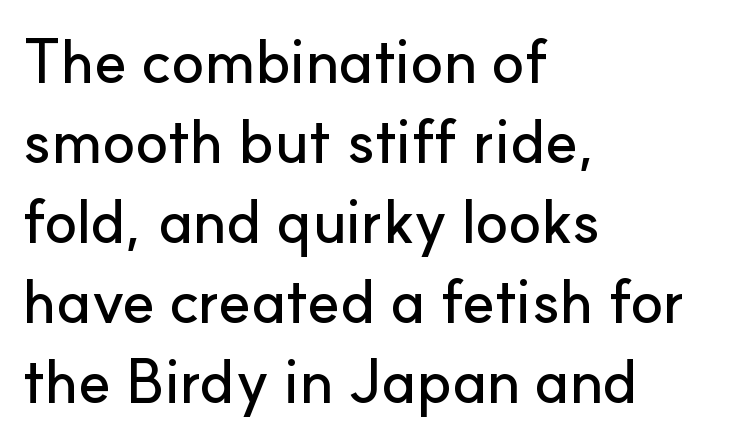
Each row of text sits above clean, open space. Teacher's note: observe the even left margin — that is flush-left alignment. Here the designer chose a conventional face with non-uniform glyph widths. Style check: upright. Honestly, the row spacing looks completely unremarkable. In terms of letterform style, serifs are entirely absent.
